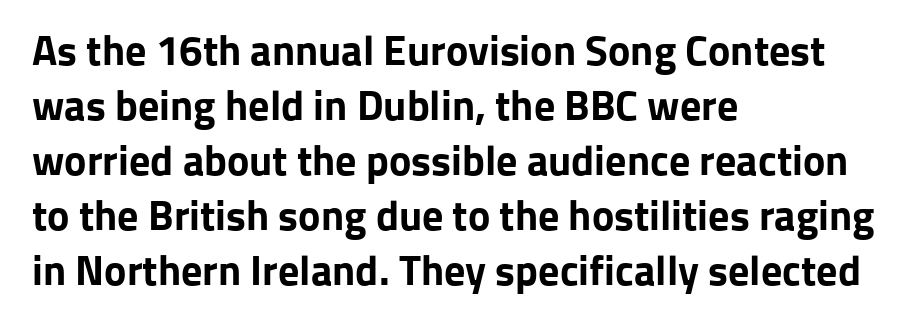
Q: Is the text bold? A: Yes.
Q: Is the text italic (slanted)? A: No, it is upright.
Q: Is the typeface a serif or a sans-serif typeface? A: Sans-serif.
Q: Is the text underlined? A: No.
Q: How is the paragraph aligned? A: Left-aligned.
Q: Is the spacing between letters normal or unusually wide? A: Normal.
Q: Is the spacing between lines tight, normal or loose? A: Normal.
Q: Width (condensed, normal, or wide)? A: Normal.
Q: Stroke contrast? A: Low.
Q: x-height? A: Medium.
Q: Monospaced? A: No.
